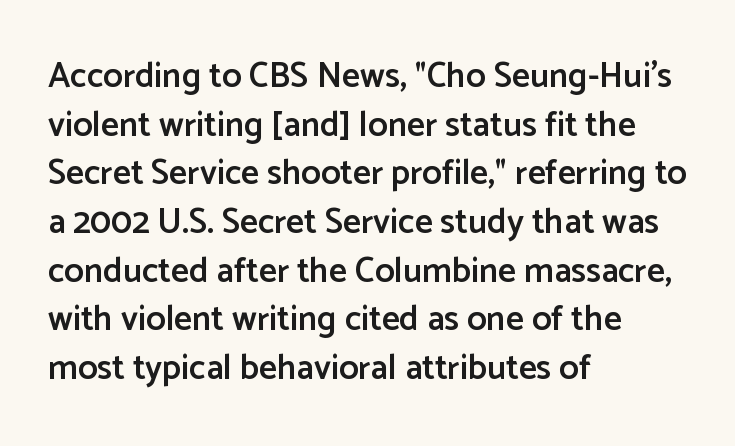
Q: Is the text bold? A: Semi-bold.
Q: Is the text italic (slanted)? A: No, it is upright.
Q: Is the typeface a serif or a sans-serif typeface? A: Sans-serif.
Q: Is the text underlined? A: No.
Q: How is the paragraph aligned? A: Left-aligned.
Q: Is the spacing between letters normal or unusually wide? A: Normal.
Q: Is the spacing between lines tight, normal or loose? A: Normal.
Q: Width (condensed, normal, or wide)? A: Normal.
Q: Stroke contrast? A: Low.
Q: x-height? A: Medium.
Q: Monospaced? A: No.
